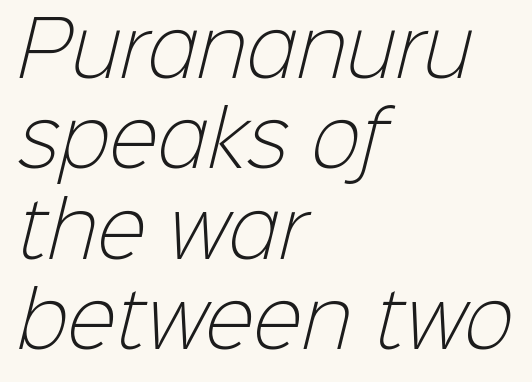
The image shows 74 px light sans-serif type; set left-aligned, line spacing 1.22x, normal letter spacing, not underlined; low stroke contrast and a medium x-height.
